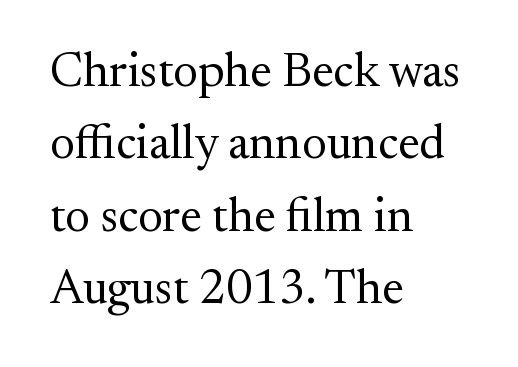
{"serif": "yes", "italic": "no", "bold": "no", "weight": "regular", "width": "normal", "stroke_contrast": "medium", "x_height": "small", "monospaced": "no", "underline": "no", "align": "left", "line_spacing": "normal", "line_spacing_ratio": 1.51, "letter_spacing": "normal", "letter_spacing_em": 0.0, "glyph_px": 48}
